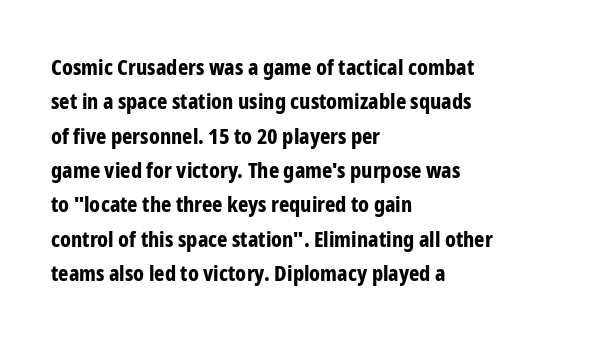
The image shows 22 px bold type, upright; set left-aligned, normal line spacing (1.56x), normal letter spacing, not underlined.
